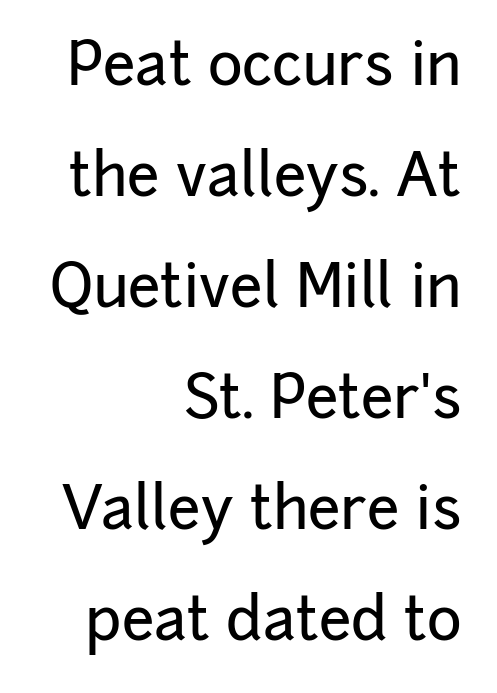
Q: Is the text italic (slanted)? A: No, it is upright.
Q: Is the typeface a serif or a sans-serif typeface? A: Sans-serif.
Q: Is the text underlined? A: No.
Q: How is the paragraph aligned? A: Right-aligned.
Q: Is the spacing between letters normal or unusually wide? A: Normal.
Q: Width (condensed, normal, or wide)? A: Normal.
Q: Stroke contrast? A: Low.
Q: x-height? A: Medium.
Q: Monospaced? A: No.
